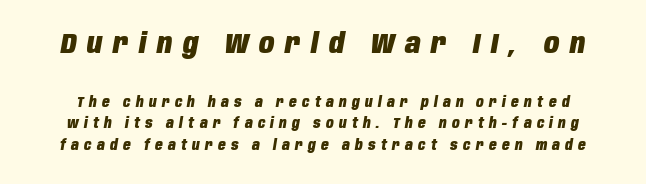
Q: Is the text bold? A: Yes.
Q: Is the text italic (slanted)? A: Yes, it leans right by about 10 degrees.
Q: Is the text underlined? A: No.
Q: Is the spacing between letters normal or unusually wide? A: Unusually wide.
Q: Is the spacing between lines tight, normal or loose? A: Normal.
Q: Which block of text is set in a larger size, the first (top) or the second (bottom)? A: The first (top) one.
Q: Width (condensed, normal, or wide)? A: Condensed.
Q: Stroke contrast? A: Low.
Q: x-height? A: Large.
Q: Monospaced? A: No.
